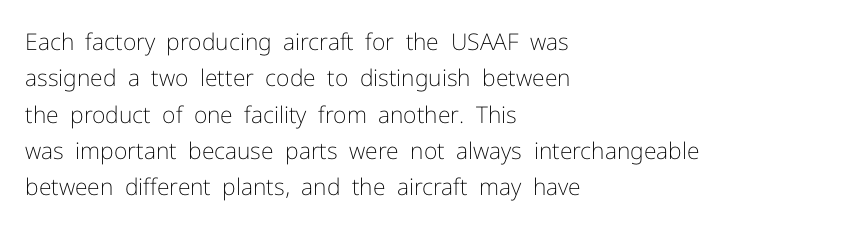
The image shows 23 px text type, upright; set left-aligned, normal line spacing (1.58x), normal letter spacing, not underlined.
